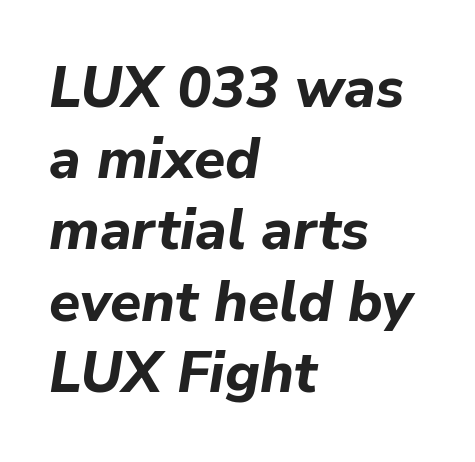
{"italic": "yes", "lean": "right", "slant_degrees": 9, "bold": "yes", "weight": "bold", "width": "normal", "stroke_contrast": "low", "x_height": "medium", "monospaced": "no", "underline": "no", "align": "left", "line_spacing": "normal", "line_spacing_ratio": 1.25, "letter_spacing": "normal", "letter_spacing_em": 0.0, "glyph_px": 57}
